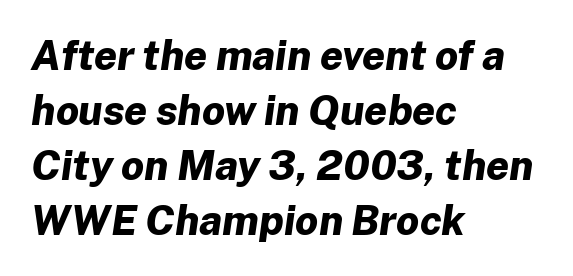
{"italic": "yes", "lean": "right", "slant_degrees": 8, "bold": "yes", "weight": "bold", "width": "normal", "stroke_contrast": "low", "x_height": "medium", "monospaced": "no", "underline": "no", "align": "left", "line_spacing": "normal", "line_spacing_ratio": 1.34, "letter_spacing": "normal", "letter_spacing_em": 0.0, "glyph_px": 41}
